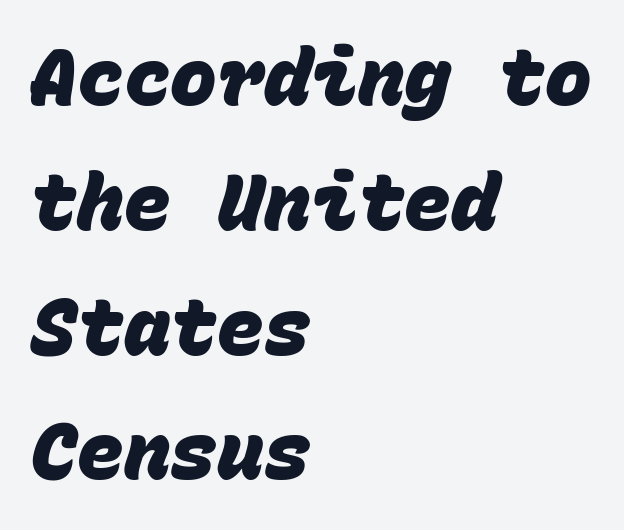
The compositor pushed each line to the left boundary. The passage shown stacks its lines at a standard gap. Tracking value appears to be zero — textbook default spacing. Check under the words: just untouched page. The passage shown is typed in a monospace face where columns stay perfectly aligned. The type family on display is of the sans-serif kind.
